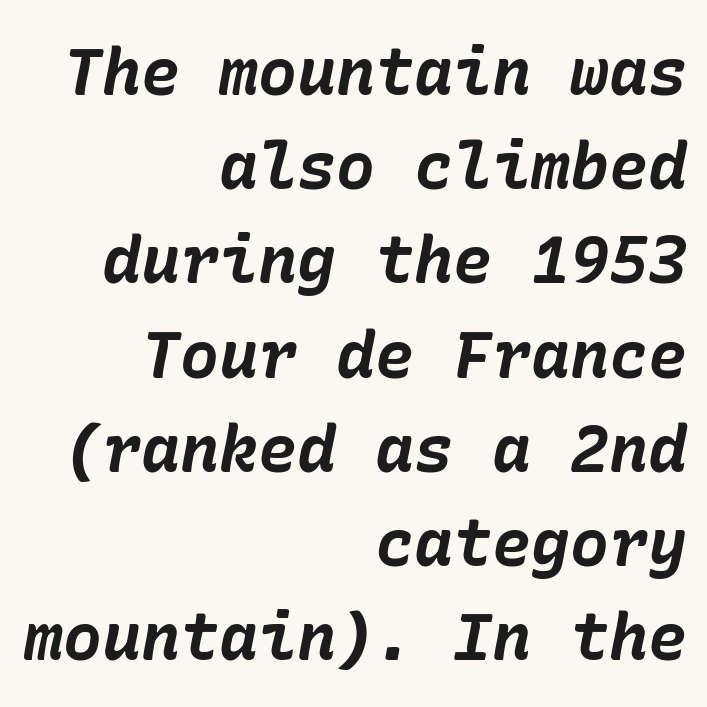
The image shows 65 px bold type, italic (leaning right); set right-aligned, normal line spacing (1.45x), normal letter spacing, not underlined; low stroke contrast and a medium x-height.
